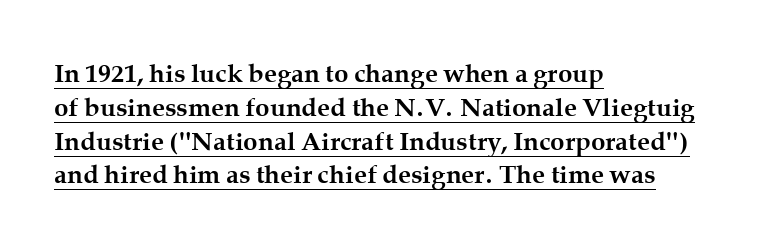
Q: Is the text bold? A: Yes.
Q: Is the text italic (slanted)? A: No, it is upright.
Q: Is the text underlined? A: Yes.
Q: How is the paragraph aligned? A: Left-aligned.
Q: Is the spacing between letters normal or unusually wide? A: Normal.
Q: Is the spacing between lines tight, normal or loose? A: Normal.
